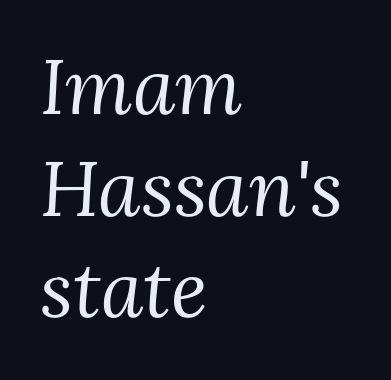
The image shows 77 px regular-weight serif type, italic (leaning right); set left-aligned, normal line spacing (1.32x), normal letter spacing, not underlined; medium stroke contrast and a medium x-height.
